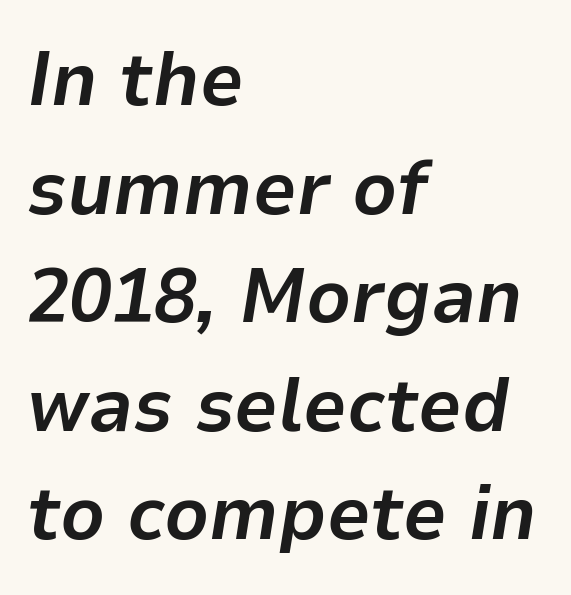
{"italic": "yes", "lean": "right", "slant_degrees": 9, "bold": "yes", "weight": "bold", "width": "normal", "stroke_contrast": "low", "x_height": "medium", "monospaced": "no", "underline": "no", "align": "left", "line_spacing": "normal", "line_spacing_ratio": 1.41, "letter_spacing": "normal", "letter_spacing_em": 0.0, "glyph_px": 77}
